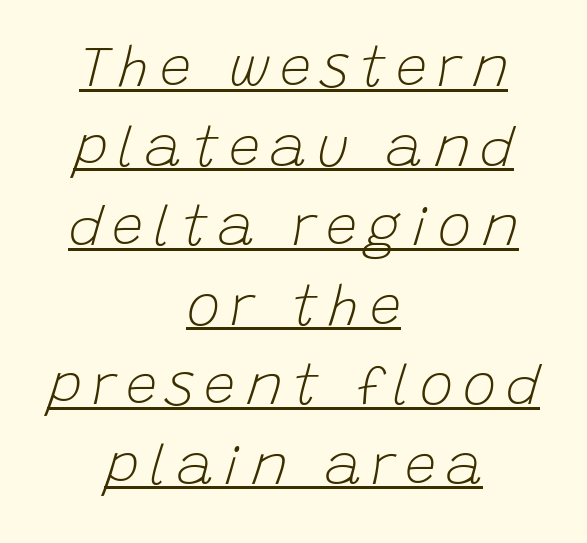
{"italic": "yes", "lean": "right", "slant_degrees": 15, "bold": "no", "weight": "light", "width": "normal", "stroke_contrast": "low", "x_height": "large", "monospaced": "no", "underline": "yes", "align": "center", "line_spacing": "normal", "line_spacing_ratio": 1.42, "glyph_px": 56}
